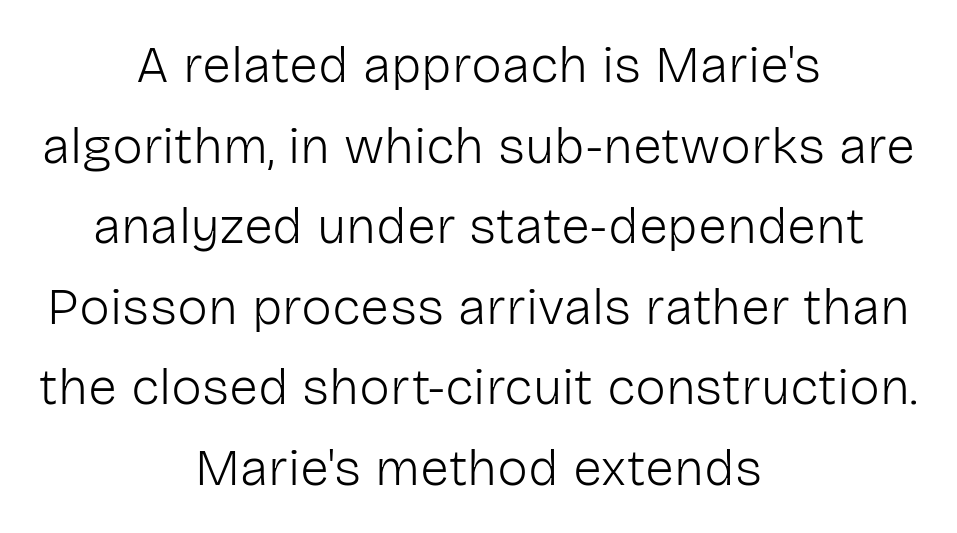
The image shows 52 px light sans-serif type, upright; set centered, normal line spacing (1.55x), normal letter spacing, not underlined; low stroke contrast and a medium x-height.
